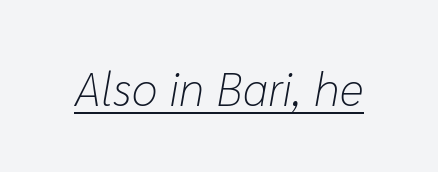
The image shows 47 px light type, italic (leaning right); set normal letter spacing, underlined; low stroke contrast and a medium x-height.
